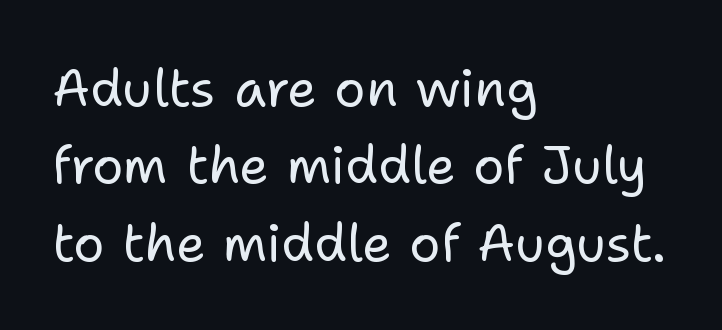
The words here are not underlined. The rag falls on the right side of this text block. Does the leading feel generous? No, just average. The passage shown is typed in a proportional face where columns would drift. The letters stand upright; this is a roman face. Weight: in the light-to-regular range.
